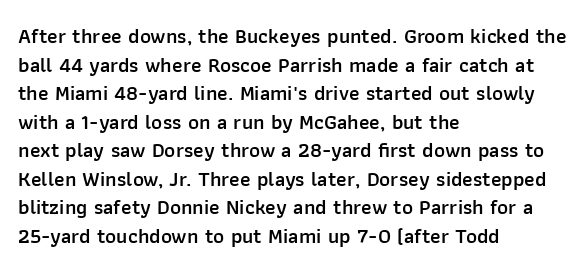
The image shows 21 px text type, upright; set left-aligned, normal line spacing (1.36x), normal letter spacing, not underlined.
